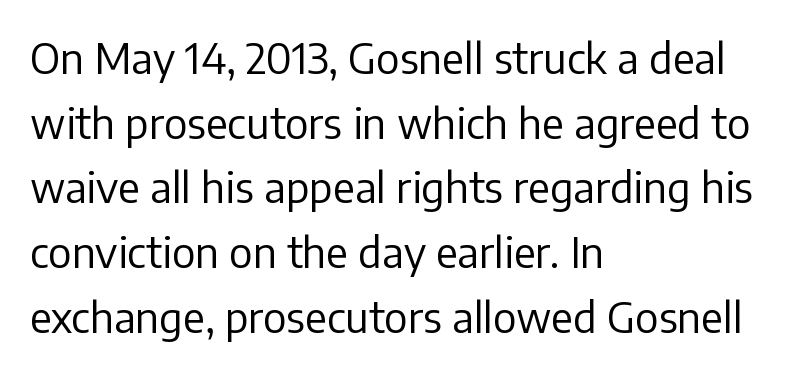
The image shows 42 px regular-weight sans-serif type, upright; set left-aligned, normal line spacing (1.54x), normal letter spacing, not underlined; low stroke contrast and a medium x-height.
